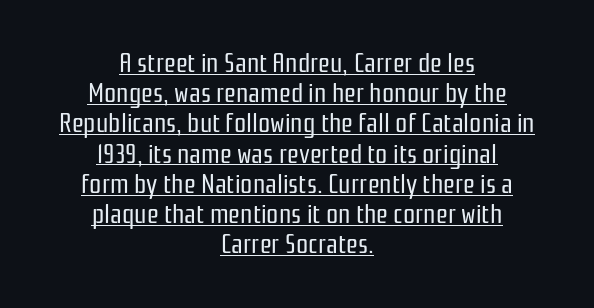
{"italic": "no", "bold": "no", "underline": "yes", "align": "center", "line_spacing": "tight", "line_spacing_ratio": 1.12, "letter_spacing": "normal", "letter_spacing_em": 0.0, "glyph_px": 27}
